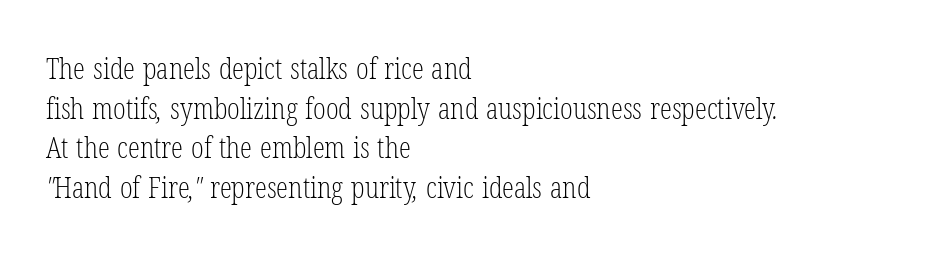
The letters look calm and open, with moderate or lighter stems. The passage shown has conventional tracking throughout. Unmarked baselines from the first word to the last. The rag falls on the right side of this text block.
